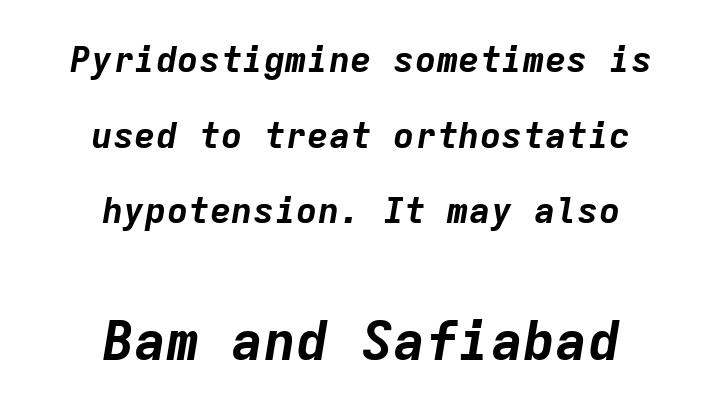
The image shows 54 px bold type, italic (leaning right), monospaced; set centered, loose line spacing (2.1x), normal letter spacing, not underlined; the second (bottom) block is 1.5x larger; low stroke contrast and a medium x-height.
